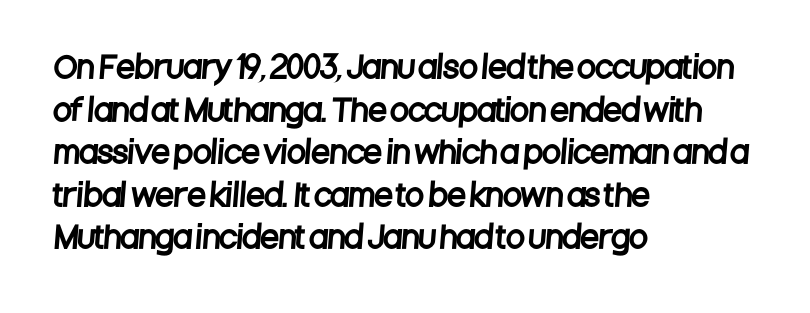
The image shows 30 px condensed sans-serif type; set left-aligned, normal line spacing (1.42x), normal letter spacing, not underlined; low stroke contrast and a large x-height.
